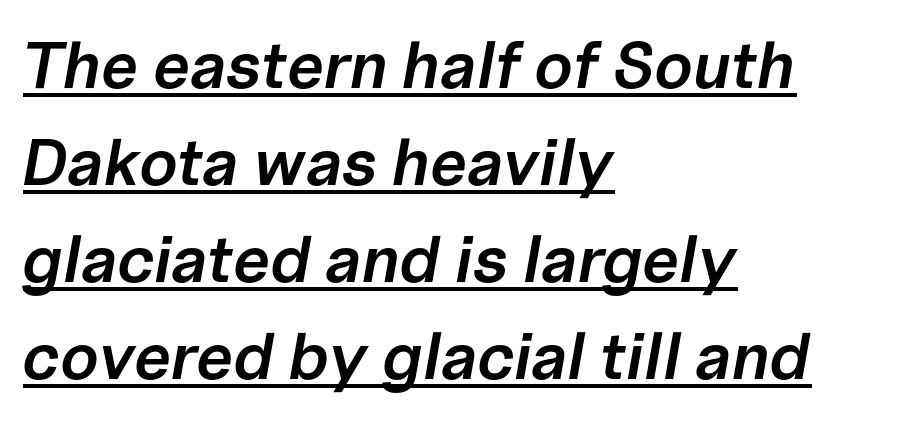
The image shows 66 px semibold type, italic (leaning right); set left-aligned, normal line spacing (1.47x), normal letter spacing, underlined; low stroke contrast and a medium x-height.
